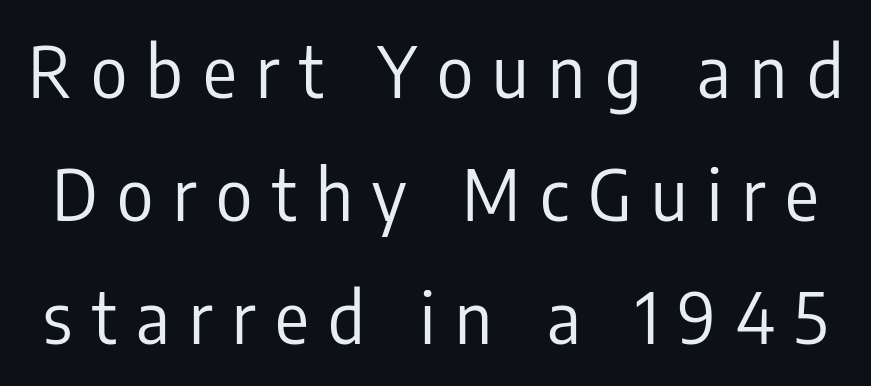
The image shows 70 px regular-weight, condensed sans-serif type, upright; set line spacing 1.76x, unusually wide letter spacing (+0.28 em), not underlined; low stroke contrast and a medium x-height.
